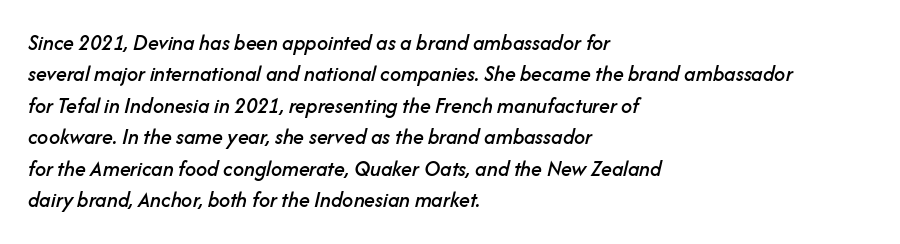
Honestly, the row spacing looks completely unremarkable. Tracking value appears to be zero — textbook default spacing. Unmarked baselines from the first word to the last. These lines stack with their left ends in a neat column.
